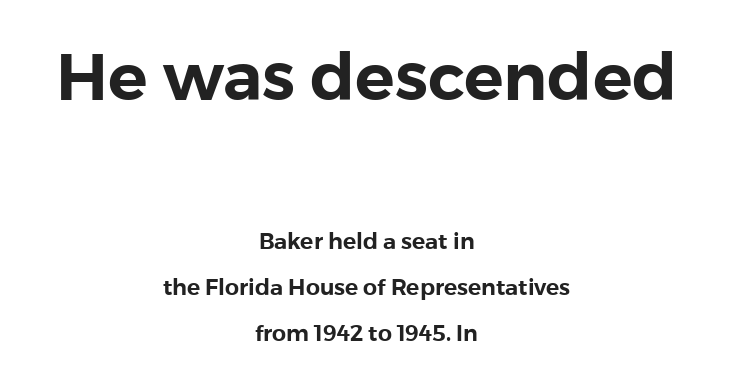
The image shows 66 px sans-serif type, upright; set centered, loose line spacing (2.09x), normal letter spacing, not underlined; the first (top) block is 3.0x larger; a medium x-height.
